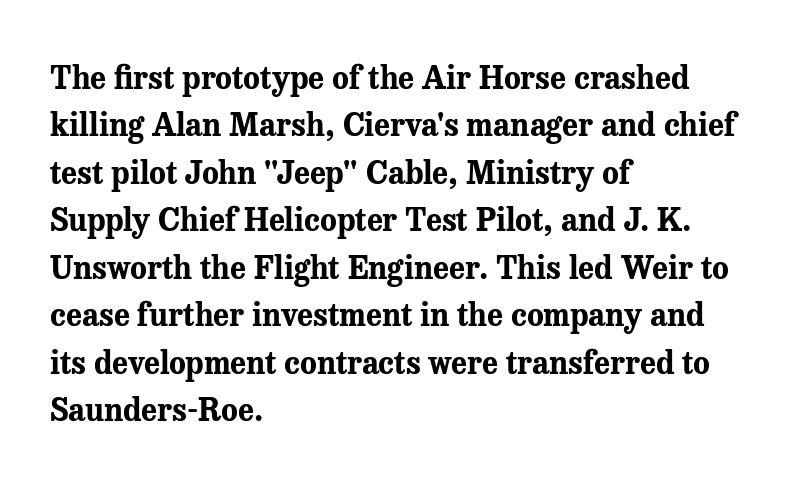
{"serif": "yes", "italic": "no", "bold": "yes", "weight": "bold", "width": "normal", "stroke_contrast": "medium", "x_height": "medium", "monospaced": "no", "underline": "no", "align": "left", "line_spacing": "normal", "line_spacing_ratio": 1.53, "letter_spacing": "normal", "letter_spacing_em": 0.0, "glyph_px": 31}
